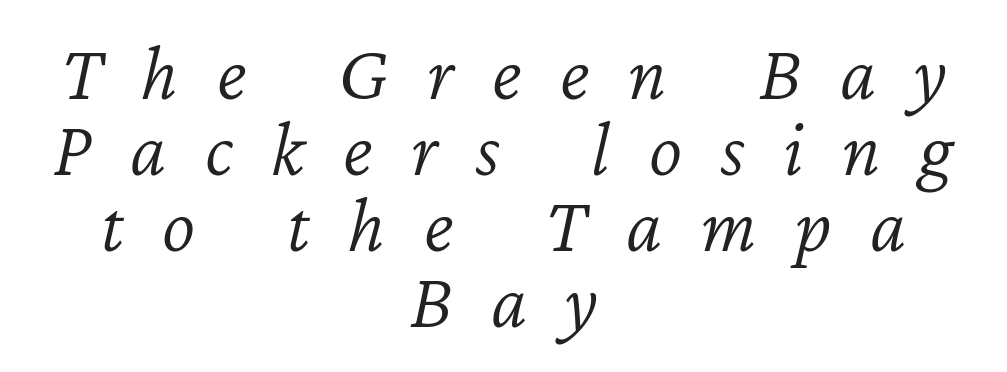
Every row of glyphs is offset so its center matches the block's center. The vertical gap from one line to the next is small. This sample uses an oblique cut, with every glyph tilted off the vertical. Bare-footed words on every line.
